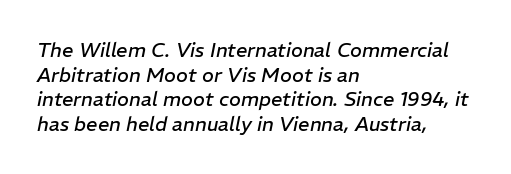
{"italic": "yes", "lean": "right", "slant_degrees": 11, "bold": "no", "underline": "no", "align": "left", "line_spacing_ratio": 1.23, "letter_spacing": "normal", "letter_spacing_em": 0.0, "glyph_px": 20}
